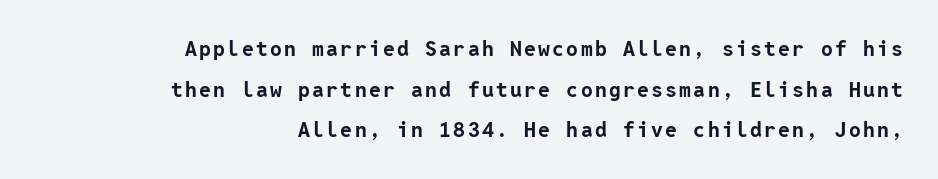
The image shows 21 px bold type, upright; set right-aligned, loose line spacing (1.93x), not underlined.
